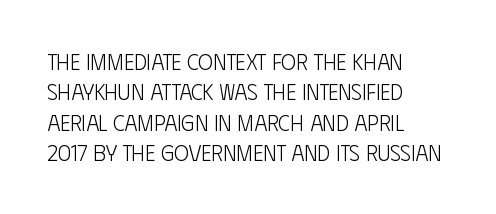
A quiet, ordinary-to-light weight characterises the typeface. The text block is weighted toward the left margin, trailing off unevenly rightward. This rendering leaves character spacing at its baseline value. Characters remain perfectly vertical along every line. The strip under each line holds only bare page.
